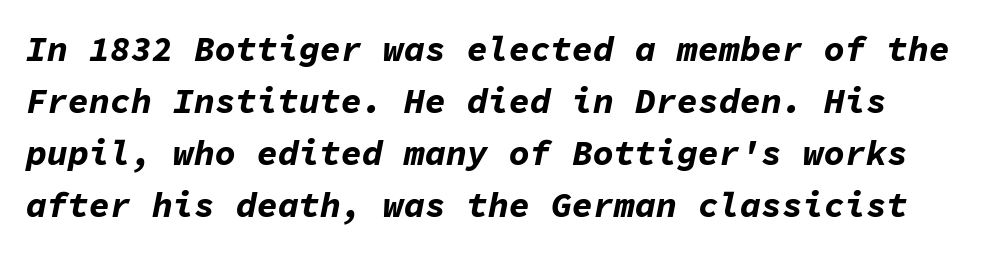
The image shows 35 px bold type, italic (leaning right), monospaced; set normal line spacing (1.49x), normal letter spacing, not underlined; low stroke contrast and a medium x-height.
